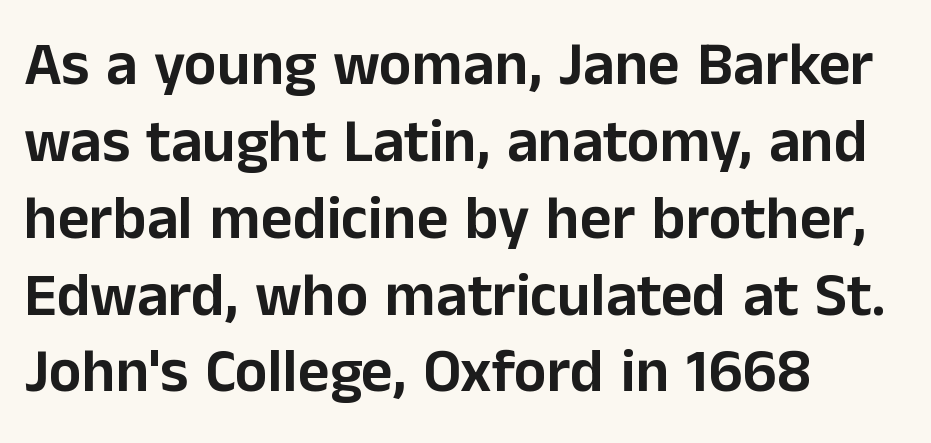
Q: Is the text italic (slanted)? A: No, it is upright.
Q: Is the typeface a serif or a sans-serif typeface? A: Sans-serif.
Q: Is the text underlined? A: No.
Q: How is the paragraph aligned? A: Left-aligned.
Q: Is the spacing between letters normal or unusually wide? A: Normal.
Q: Is the spacing between lines tight, normal or loose? A: Normal.
Q: Width (condensed, normal, or wide)? A: Normal.
Q: Stroke contrast? A: Low.
Q: x-height? A: Medium.
Q: Monospaced? A: No.
